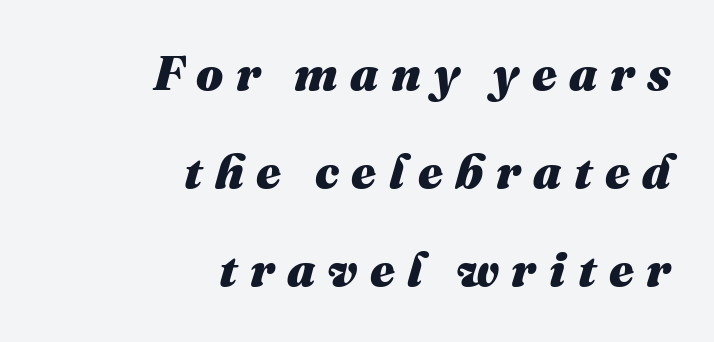
Q: Is the text bold? A: Yes.
Q: Is the text italic (slanted)? A: Yes, it leans right by about 16 degrees.
Q: Is the text underlined? A: No.
Q: How is the paragraph aligned? A: Right-aligned.
Q: Is the spacing between letters normal or unusually wide? A: Unusually wide.
Q: Is the spacing between lines tight, normal or loose? A: Loose.
Q: Width (condensed, normal, or wide)? A: Normal.
Q: Stroke contrast? A: Medium.
Q: x-height? A: Medium.
Q: Monospaced? A: No.
